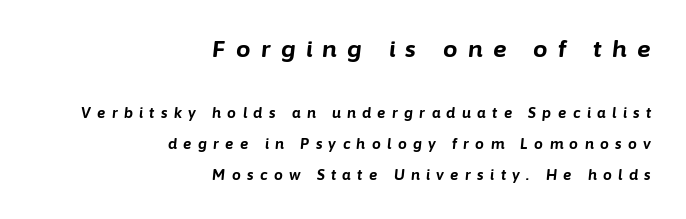
{"italic": "yes", "lean": "right", "slant_degrees": 6, "bold": "yes", "underline": "no", "align": "right", "line_spacing": "loose", "line_spacing_ratio": 2.2, "letter_spacing": "wide", "letter_spacing_em": 0.46, "larger_block": "first", "size_ratio": 1.64, "glyph_px": 23}
